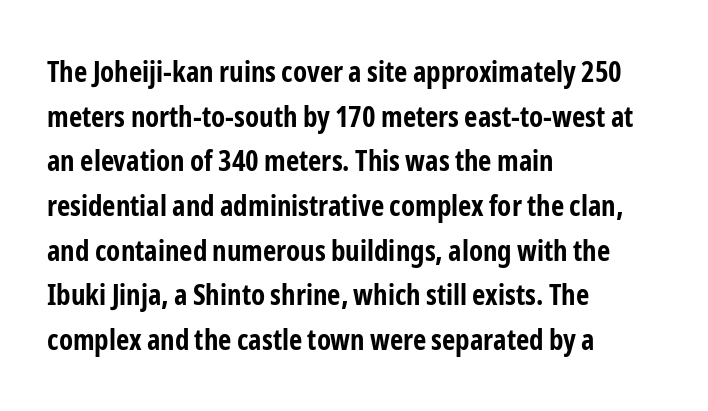
Q: Is the text bold? A: Yes.
Q: Is the text italic (slanted)? A: No, it is upright.
Q: Is the typeface a serif or a sans-serif typeface? A: Sans-serif.
Q: Is the text underlined? A: No.
Q: How is the paragraph aligned? A: Left-aligned.
Q: Is the spacing between letters normal or unusually wide? A: Normal.
Q: Is the spacing between lines tight, normal or loose? A: Normal.
Q: Width (condensed, normal, or wide)? A: Condensed.
Q: Stroke contrast? A: Low.
Q: x-height? A: Medium.
Q: Monospaced? A: No.
